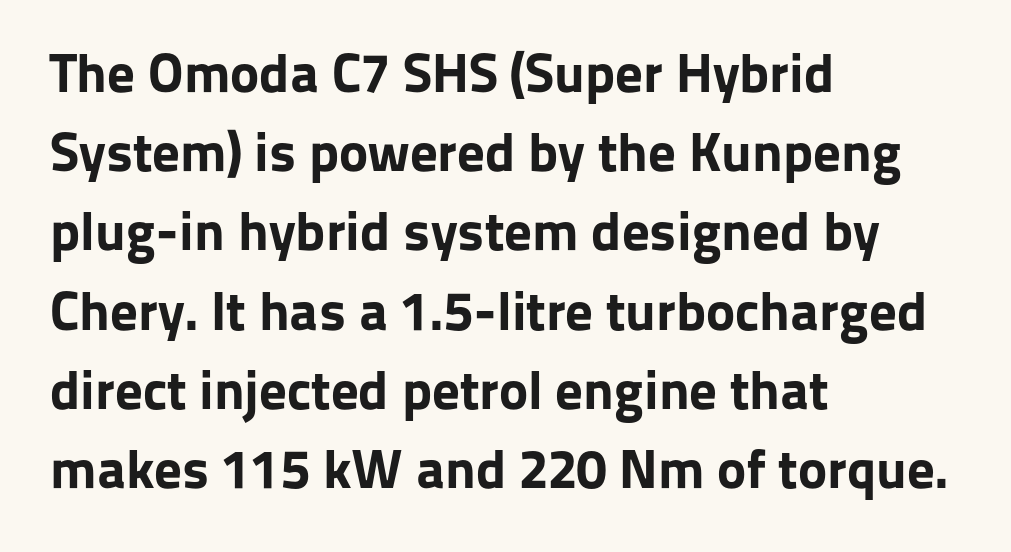
Summary of weight: heavy, a full bold. Honestly, the letter spacing is just normal — you wouldn't notice it. Has an underline been added? It has not. Casual observation: everything's shoved over to the left. A typesetter would call this proportional, since set widths differ per character.
